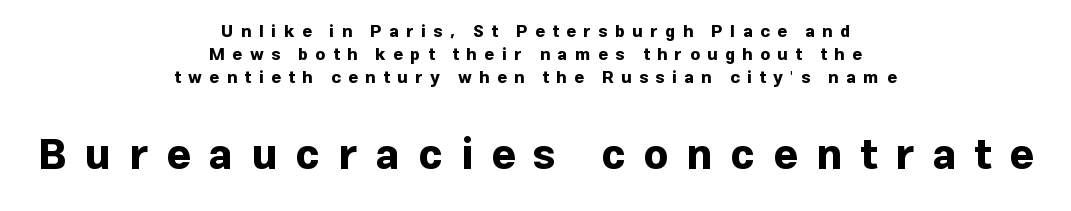
{"serif": "no", "italic": "no", "bold": "yes", "weight": "bold", "width": "normal", "stroke_contrast": "low", "x_height": "medium", "monospaced": "no", "underline": "no", "align": "center", "line_spacing": "normal", "line_spacing_ratio": 1.34, "letter_spacing": "wide", "letter_spacing_em": 0.43, "larger_block": "second", "size_ratio": 2.47, "glyph_px": 42}
